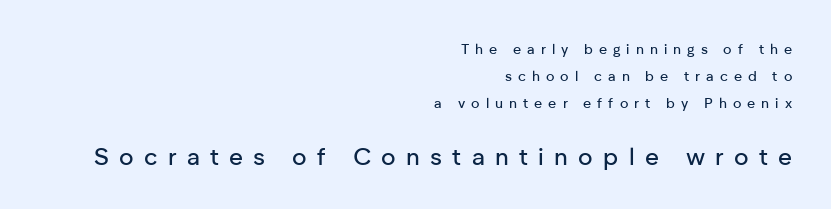
Someone cranked the tracking dial way up on this one. This layout puts the modest block above and the oversized block below. Summary of vertical rhythm: relaxed, with wide interline spacing. Descender tails drop into unmarked territory. Posture: straight, roman, zero tilt.
